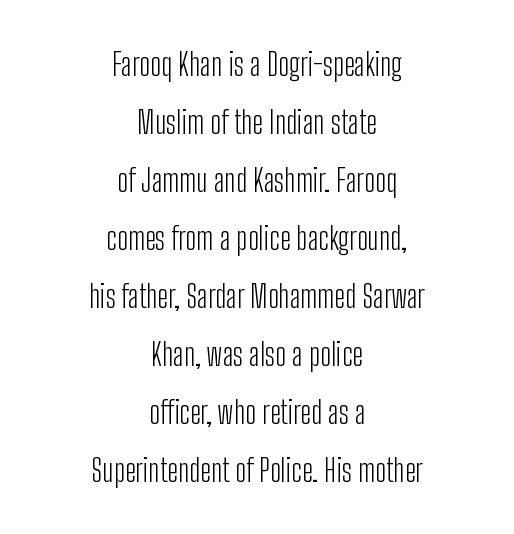
The paragraph shown floats in the horizontal middle. Does the type have serifs? No, each stem ends abruptly. Nothing unusual about the tracking: characters are spaced as the font intends. Stem width sits at or under what a default text font uses. Every stem runs plumb, perpendicular to the baseline.
